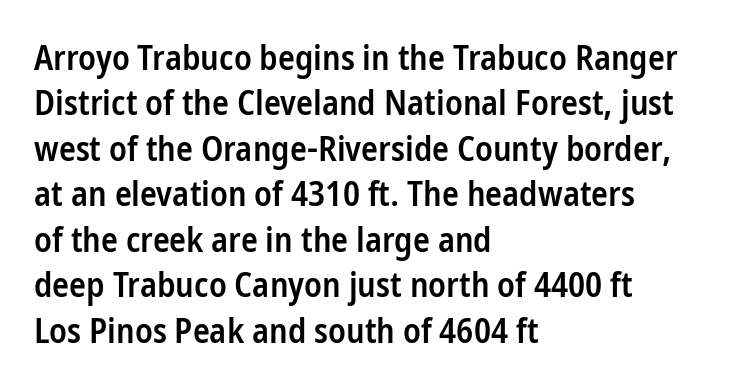
The image shows 35 px semibold, condensed sans-serif type, upright; set left-aligned, normal line spacing (1.3x), normal letter spacing, not underlined; low stroke contrast and a medium x-height.
